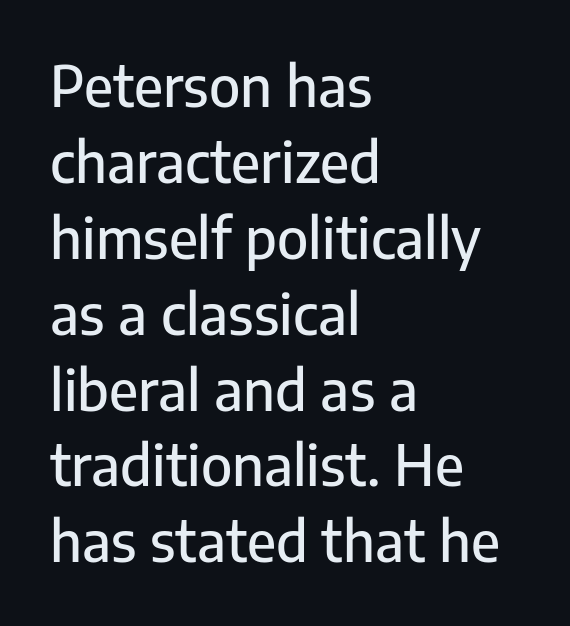
The image shows 55 px sans-serif type, upright; set left-aligned, normal line spacing (1.38x), normal letter spacing, not underlined; low stroke contrast and a medium x-height.
